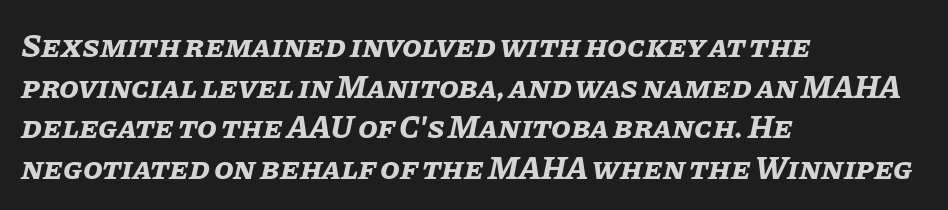
{"italic": "yes", "lean": "right", "slant_degrees": 11, "bold": "yes", "weight": "bold", "width": "normal", "stroke_contrast": "low", "x_height": "large", "monospaced": "no", "underline": "no", "align": "left", "line_spacing": "normal", "line_spacing_ratio": 1.27, "letter_spacing": "normal", "letter_spacing_em": 0.0, "glyph_px": 32}
